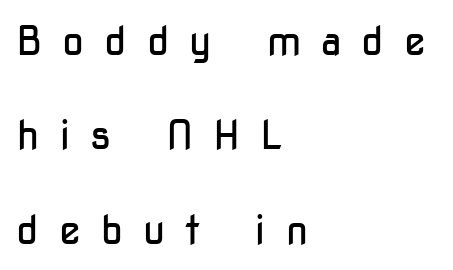
The image shows 40 px regular-weight, condensed sans-serif type, upright; set left-aligned, loose line spacing (2.36x), unusually wide letter spacing (+0.49 em), not underlined; low stroke contrast and a medium x-height.
